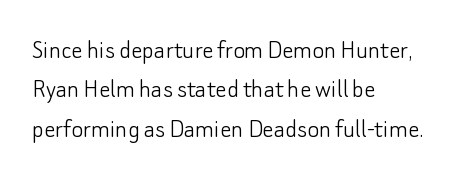
Q: Is the text bold? A: No.
Q: Is the text italic (slanted)? A: No, it is upright.
Q: Is the typeface a serif or a sans-serif typeface? A: Sans-serif.
Q: Is the text underlined? A: No.
Q: How is the paragraph aligned? A: Left-aligned.
Q: Is the spacing between letters normal or unusually wide? A: Normal.
Q: Is the spacing between lines tight, normal or loose? A: Normal.
Q: Width (condensed, normal, or wide)? A: Normal.
Q: Stroke contrast? A: Low.
Q: x-height? A: Small.
Q: Monospaced? A: No.
